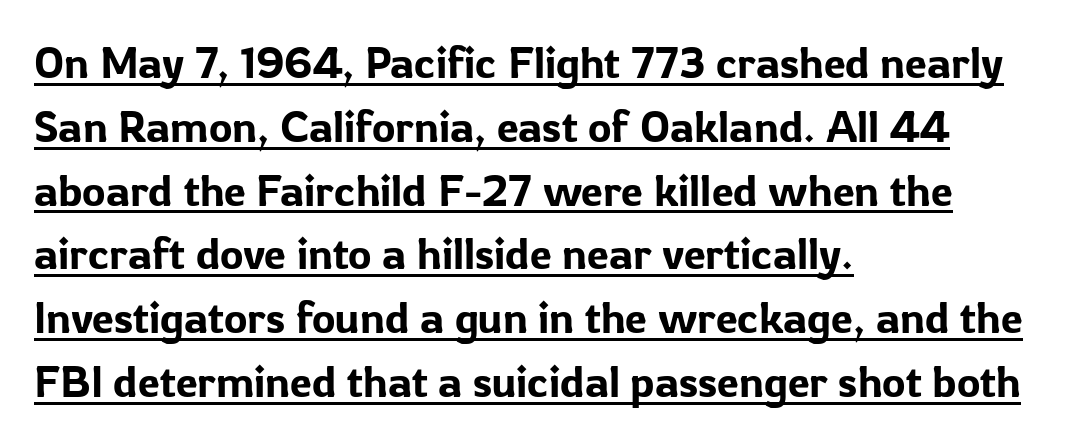
{"serif": "no", "italic": "no", "width": "normal", "stroke_contrast": "low", "x_height": "medium", "monospaced": "no", "underline": "yes", "align": "left", "line_spacing": "normal", "line_spacing_ratio": 1.45, "letter_spacing": "normal", "letter_spacing_em": 0.0, "glyph_px": 44}
